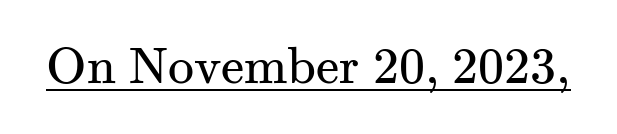
{"serif": "yes", "italic": "no", "bold": "no", "weight": "regular", "width": "normal", "stroke_contrast": "medium", "x_height": "small", "monospaced": "no", "underline": "yes", "letter_spacing": "normal", "letter_spacing_em": 0.0, "glyph_px": 52}
